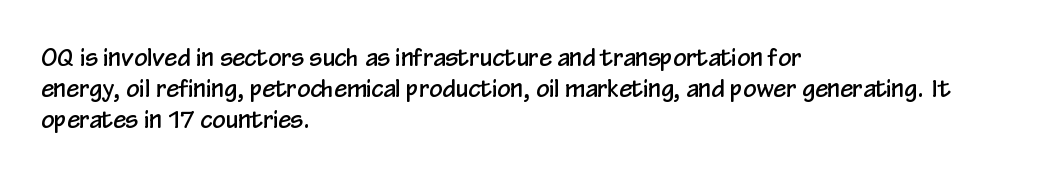
The glyphs are unaccompanied by any horizontal stroke below them. Quick note: not italic, upright. Each word holds together tightly as a unit, with standard inter-letter gaps. The paragraph shown leans on its left margin. Does the leading feel generous? No, just average.
